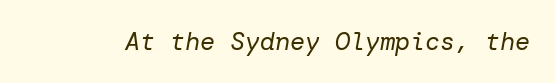
{"italic": "yes", "lean": "right", "slant_degrees": 10, "bold": "no", "underline": "no", "letter_spacing": "normal", "letter_spacing_em": 0.0, "glyph_px": 25}
